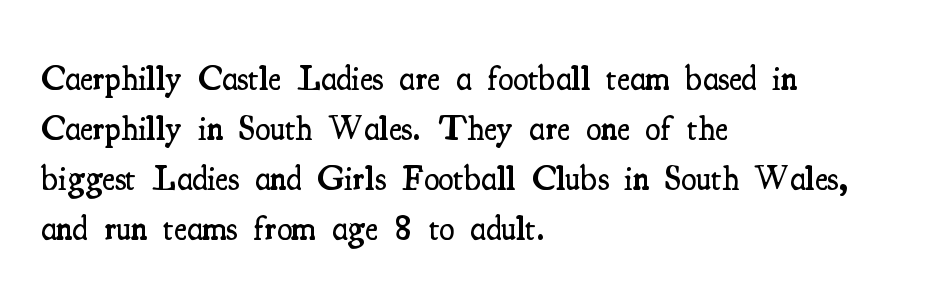
{"serif": "yes", "italic": "no", "bold": "semi", "weight": "semibold", "width": "condensed", "stroke_contrast": "medium", "x_height": "small", "monospaced": "no", "underline": "no", "align": "left", "line_spacing": "normal", "line_spacing_ratio": 1.43, "letter_spacing": "normal", "letter_spacing_em": 0.0, "glyph_px": 35}
